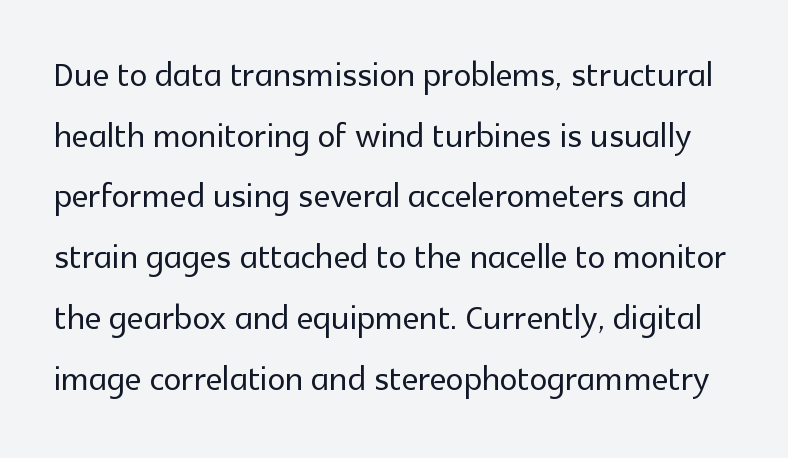
Q: Is the text italic (slanted)? A: No, it is upright.
Q: Is the typeface a serif or a sans-serif typeface? A: Sans-serif.
Q: Is the text underlined? A: No.
Q: Is the spacing between letters normal or unusually wide? A: Normal.
Q: Is the spacing between lines tight, normal or loose? A: Normal.
Q: Width (condensed, normal, or wide)? A: Normal.
Q: x-height? A: Medium.
Q: Monospaced? A: No.
